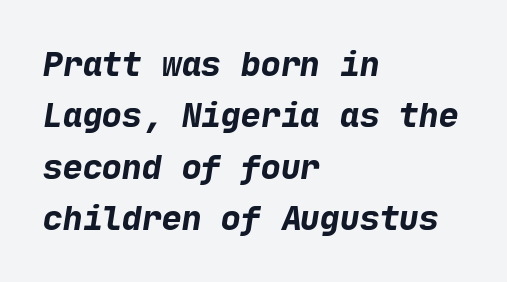
Underlining? Definitely not there. Nothing unusual about the tracking: characters are spaced as the font intends. Pretty heavy lettering here — definitely bold. The typesetter chose a ragged-right arrangement here. Serifs: no, the terminals of the letterforms are clean. In terms of leading, this rendering sits right in the middle.
